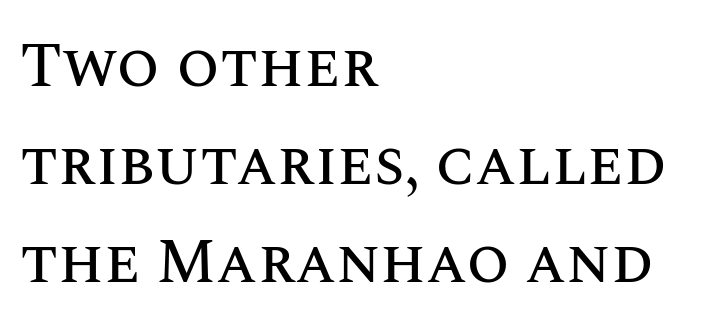
The letters sit at their default tracking, neither squeezed nor spread. Do the letters lean? They stand straight. A typesetter would call this proportional, since set widths differ per character. The passage is arranged the way most books set body copy — flush left.
